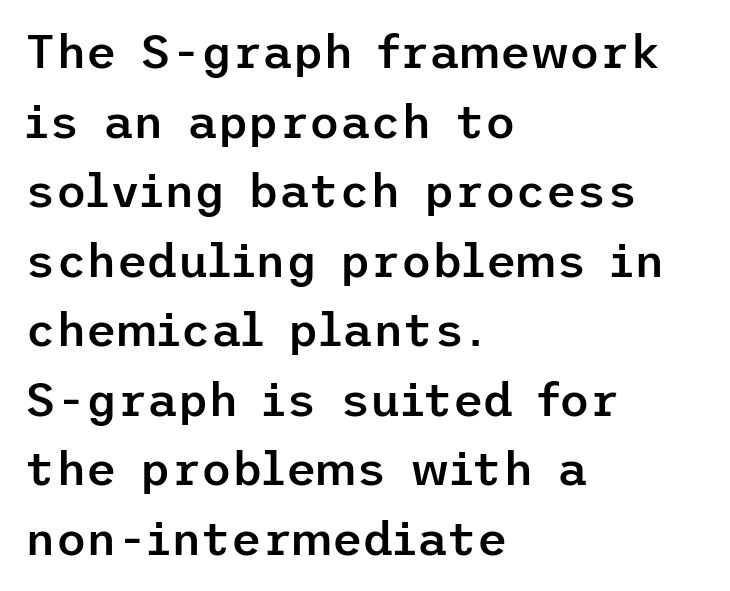
The image shows 47 px semibold sans-serif type, upright; set left-aligned, normal line spacing (1.48x), normal letter spacing, not underlined; low stroke contrast and a medium x-height.
